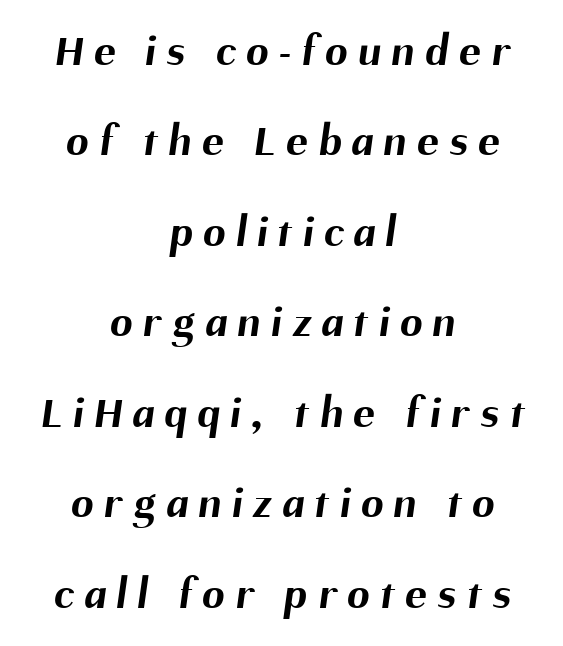
The image shows 45 px bold sans-serif type; set centered, loose line spacing (2.01x), unusually wide letter spacing (+0.24 em), not underlined; medium stroke contrast and a medium x-height.
